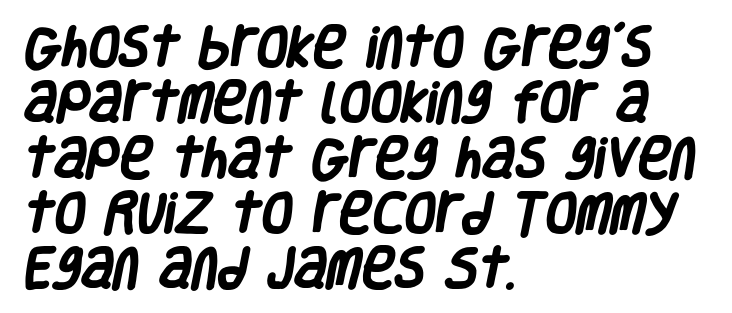
{"serif": "no", "bold": "yes", "weight": "heavy", "width": "condensed", "stroke_contrast": "low", "x_height": "large", "monospaced": "no", "underline": "no", "align": "left", "line_spacing_ratio": 1.23, "letter_spacing": "normal", "letter_spacing_em": 0.0, "glyph_px": 45}
